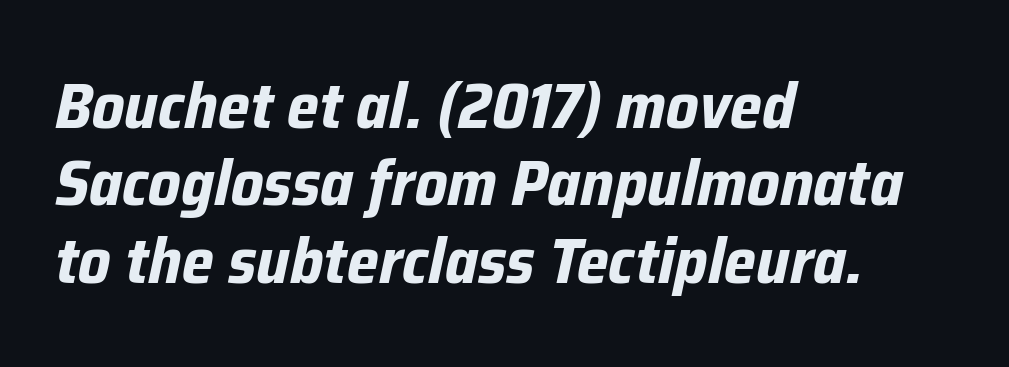
Does the weight exceed regular? Yes, all the way to bold. Designer's note — italics engaged. These lines are rendered in a variable-pitch font. Teacher's note: observe the even left margin — that is flush-left alignment. Honestly, there is no underline to notice here at all.
